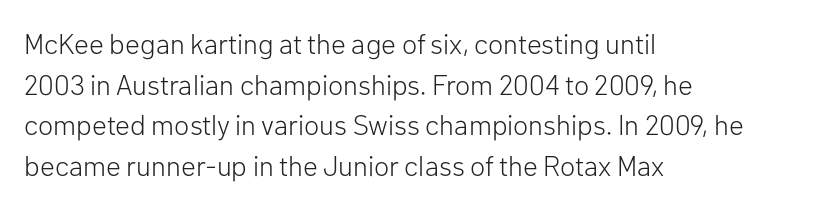
The image shows 28 px light sans-serif type, upright; set left-aligned, normal line spacing (1.45x), normal letter spacing, not underlined; low stroke contrast and a medium x-height.
